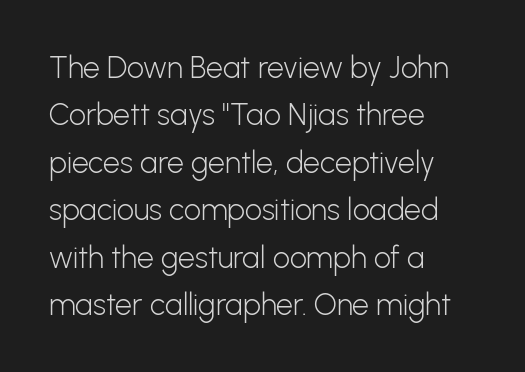
Q: Is the text bold? A: No.
Q: Is the text italic (slanted)? A: No, it is upright.
Q: Is the typeface a serif or a sans-serif typeface? A: Sans-serif.
Q: Is the text underlined? A: No.
Q: How is the paragraph aligned? A: Left-aligned.
Q: Is the spacing between letters normal or unusually wide? A: Normal.
Q: Is the spacing between lines tight, normal or loose? A: Normal.
Q: Width (condensed, normal, or wide)? A: Normal.
Q: Stroke contrast? A: Low.
Q: x-height? A: Medium.
Q: Monospaced? A: No.
